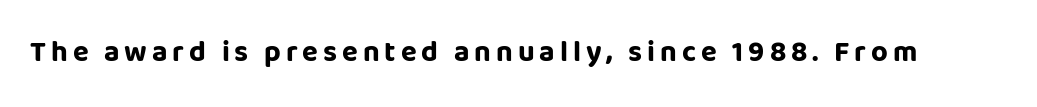
Q: Is the text bold? A: Yes.
Q: Is the text italic (slanted)? A: No, it is upright.
Q: Is the typeface a serif or a sans-serif typeface? A: Sans-serif.
Q: Is the text underlined? A: No.
Q: Width (condensed, normal, or wide)? A: Normal.
Q: Stroke contrast? A: Low.
Q: x-height? A: Large.
Q: Monospaced? A: No.
